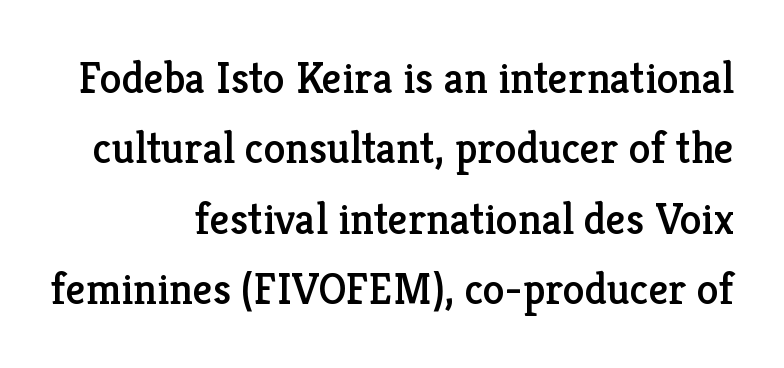
{"serif": "yes", "italic": "no", "width": "normal", "stroke_contrast": "low", "x_height": "medium", "monospaced": "no", "underline": "no", "line_spacing": "normal", "line_spacing_ratio": 1.6, "letter_spacing": "normal", "letter_spacing_em": 0.0, "glyph_px": 44}
